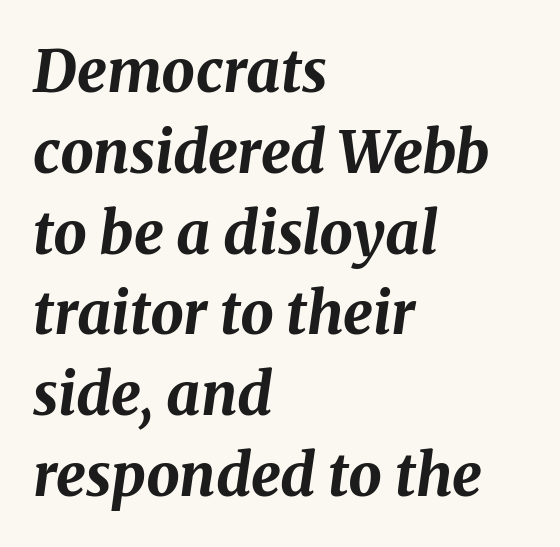
The image shows 59 px bold type, italic (leaning right); set left-aligned, normal line spacing (1.37x), normal letter spacing, not underlined; medium stroke contrast and a medium x-height.
